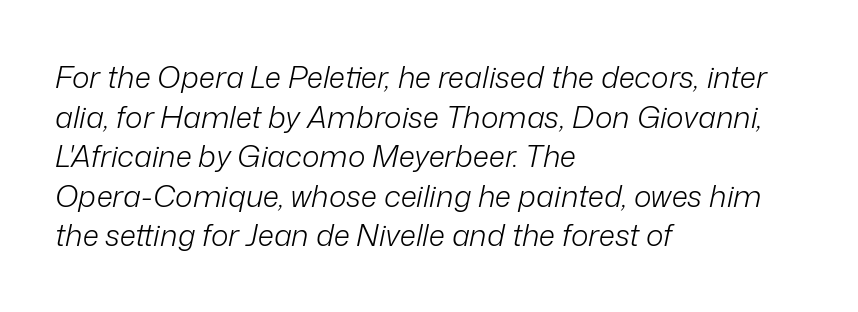
The image shows 30 px light type, italic (leaning right); set left-aligned, normal line spacing (1.32x), normal letter spacing, not underlined; low stroke contrast and a medium x-height.
